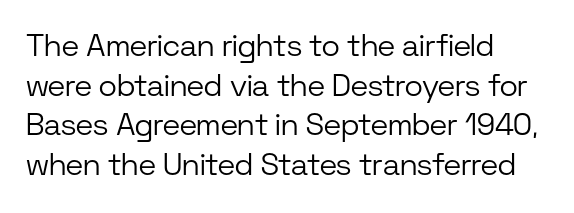
Unbolded letterforms with no extra heft. Each line starts at the same left margin while the right side varies. Line spacing here is normal. Stroke terminals: plain, sans-serif.
